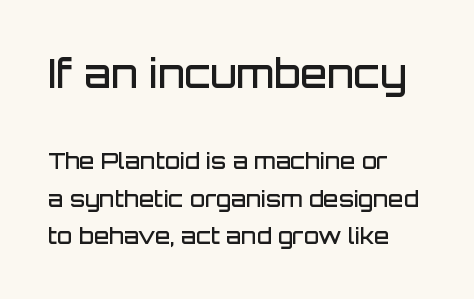
The image shows 39 px semibold sans-serif type, upright; set left-aligned, line spacing 1.71x, normal letter spacing, not underlined; the first (top) block is 1.77x larger; low stroke contrast and a large x-height.
